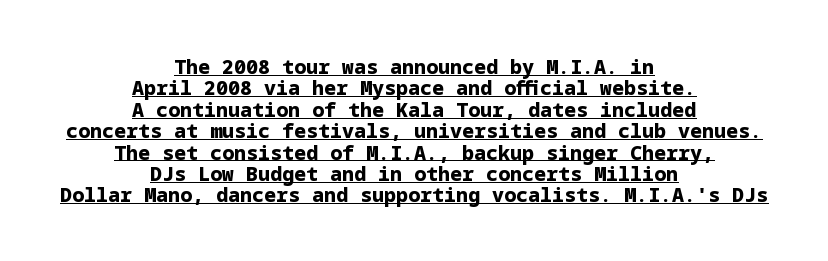
Q: Is the text bold? A: Yes.
Q: Is the text italic (slanted)? A: No, it is upright.
Q: Is the text underlined? A: Yes.
Q: How is the paragraph aligned? A: Centered.
Q: Is the spacing between letters normal or unusually wide? A: Normal.
Q: Is the spacing between lines tight, normal or loose? A: Tight.
